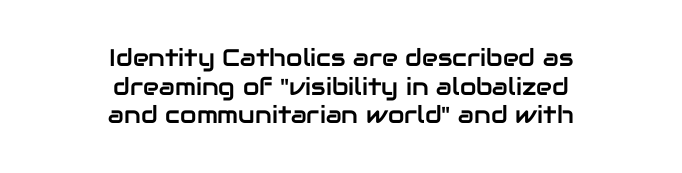
Quick note: not italic, upright. Words appear dense and cohesive because spacing is normal. Nobody drew a line under any word here. Both edges are ragged and mirror each other, which tells us the setting is centered.
